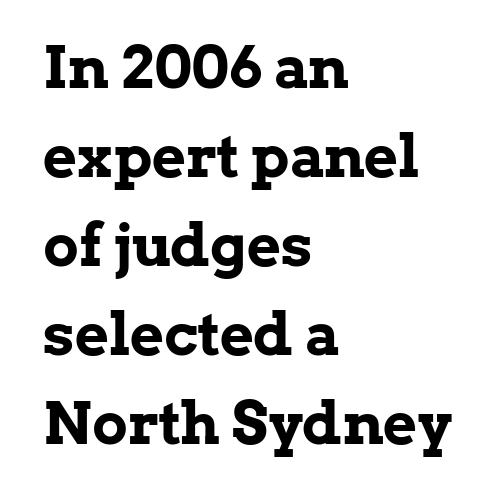
{"serif": "yes", "italic": "no", "bold": "yes", "weight": "bold", "width": "normal", "stroke_contrast": "low", "x_height": "medium", "monospaced": "no", "underline": "no", "align": "left", "line_spacing": "normal", "line_spacing_ratio": 1.51, "letter_spacing": "normal", "letter_spacing_em": 0.0, "glyph_px": 59}
